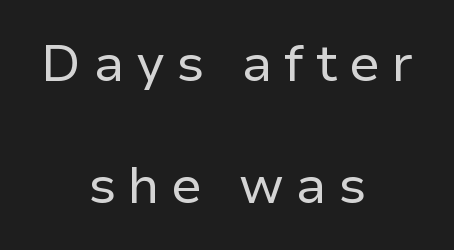
Q: Is the text bold? A: No.
Q: Is the text italic (slanted)? A: No, it is upright.
Q: Is the typeface a serif or a sans-serif typeface? A: Sans-serif.
Q: Is the text underlined? A: No.
Q: How is the paragraph aligned? A: Centered.
Q: Is the spacing between letters normal or unusually wide? A: Unusually wide.
Q: Is the spacing between lines tight, normal or loose? A: Loose.
Q: Width (condensed, normal, or wide)? A: Normal.
Q: Stroke contrast? A: Low.
Q: x-height? A: Medium.
Q: Monospaced? A: No.
